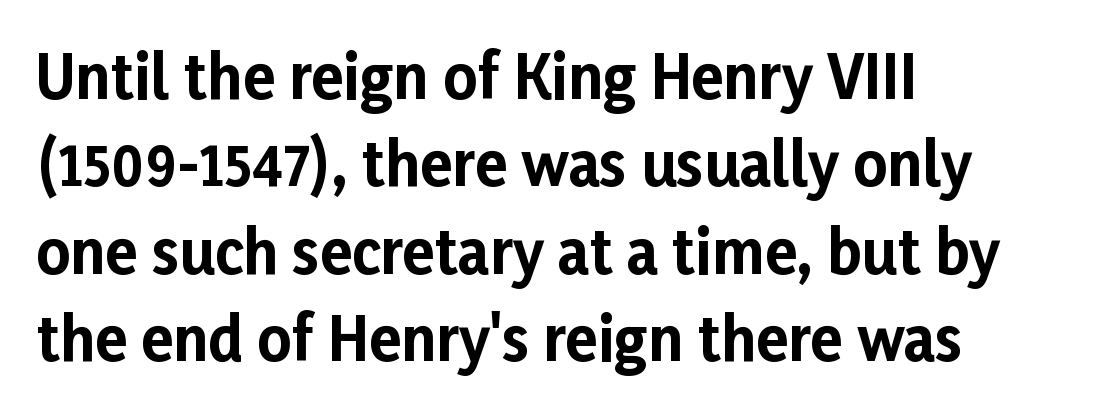
Q: Is the text bold? A: Yes.
Q: Is the text italic (slanted)? A: No, it is upright.
Q: Is the typeface a serif or a sans-serif typeface? A: Sans-serif.
Q: Is the text underlined? A: No.
Q: How is the paragraph aligned? A: Left-aligned.
Q: Is the spacing between letters normal or unusually wide? A: Normal.
Q: Is the spacing between lines tight, normal or loose? A: Normal.
Q: Width (condensed, normal, or wide)? A: Normal.
Q: Stroke contrast? A: Low.
Q: x-height? A: Medium.
Q: Monospaced? A: No.
